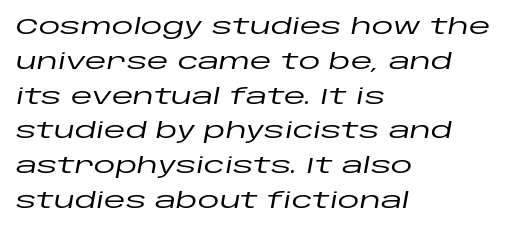
Q: Is the text italic (slanted)? A: Yes, it leans right by about 10 degrees.
Q: Is the text underlined? A: No.
Q: How is the paragraph aligned? A: Left-aligned.
Q: Is the spacing between letters normal or unusually wide? A: Normal.
Q: Is the spacing between lines tight, normal or loose? A: Normal.
